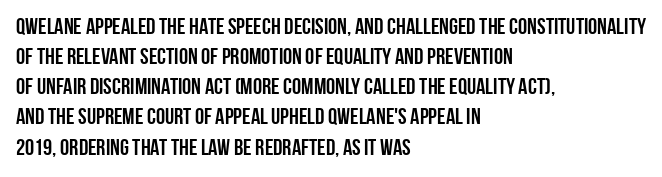
Q: Is the text bold? A: Yes.
Q: Is the text italic (slanted)? A: No, it is upright.
Q: Is the text underlined? A: No.
Q: How is the paragraph aligned? A: Left-aligned.
Q: Is the spacing between letters normal or unusually wide? A: Normal.
Q: Is the spacing between lines tight, normal or loose? A: Normal.
